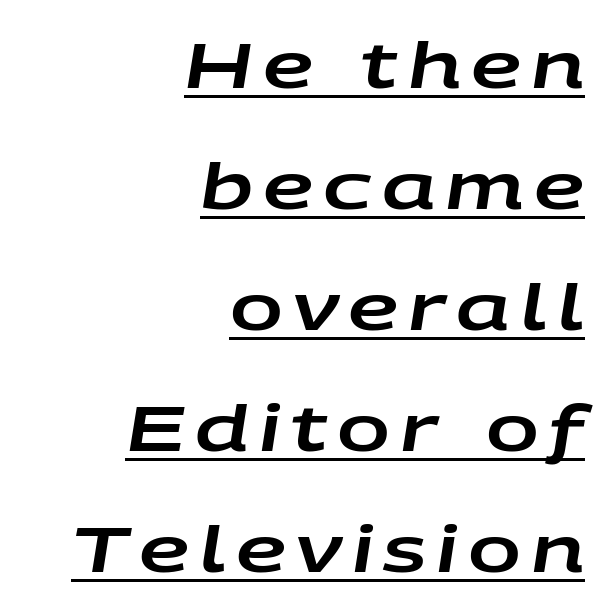
{"italic": "yes", "lean": "right", "slant_degrees": 9, "width": "wide", "stroke_contrast": "low", "x_height": "large", "monospaced": "no", "underline": "yes", "align": "right", "line_spacing": "loose", "line_spacing_ratio": 1.92, "glyph_px": 63}
